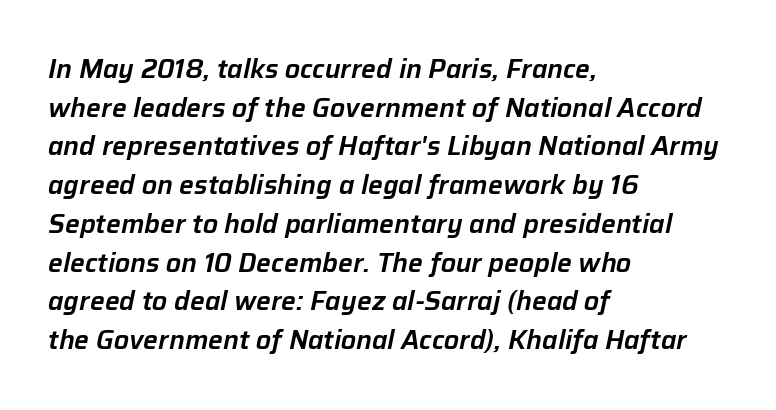
Q: Is the text italic (slanted)? A: Yes, it leans right by about 12 degrees.
Q: Is the text underlined? A: No.
Q: How is the paragraph aligned? A: Left-aligned.
Q: Is the spacing between letters normal or unusually wide? A: Normal.
Q: Is the spacing between lines tight, normal or loose? A: Normal.
